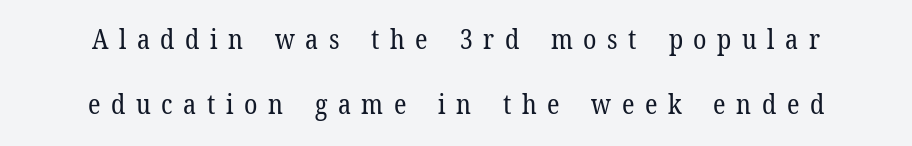
Q: Is the text bold? A: No.
Q: Is the text italic (slanted)? A: No, it is upright.
Q: Is the text underlined? A: No.
Q: How is the paragraph aligned? A: Centered.
Q: Is the spacing between letters normal or unusually wide? A: Unusually wide.
Q: Is the spacing between lines tight, normal or loose? A: Loose.
